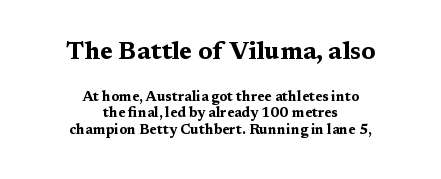
{"italic": "no", "bold": "yes", "underline": "no", "align": "center", "line_spacing_ratio": 1.19, "letter_spacing": "normal", "letter_spacing_em": 0.0, "larger_block": "first", "size_ratio": 1.79, "glyph_px": 25}
